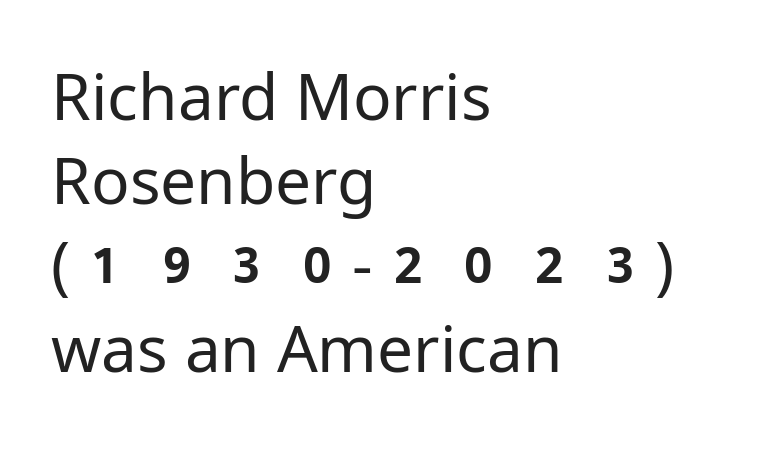
The image shows 64 px regular-weight sans-serif type, upright; set left-aligned, normal line spacing (1.31x), normal letter spacing, not underlined; low stroke contrast and a medium x-height.
